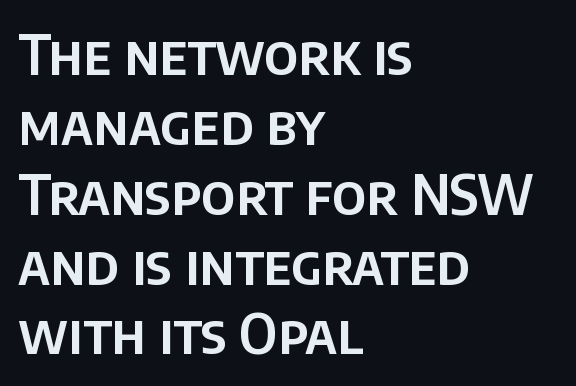
{"serif": "no", "italic": "no", "width": "normal", "stroke_contrast": "low", "x_height": "large", "monospaced": "no", "underline": "no", "align": "left", "line_spacing": "normal", "line_spacing_ratio": 1.27, "letter_spacing": "normal", "letter_spacing_em": 0.0, "glyph_px": 55}
